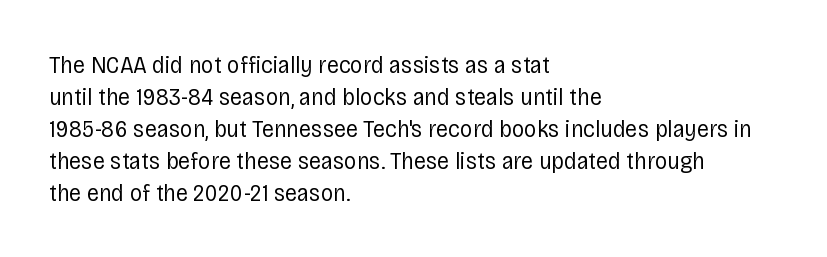
{"italic": "no", "bold": "no", "underline": "no", "align": "left", "line_spacing": "normal", "line_spacing_ratio": 1.28, "letter_spacing": "normal", "letter_spacing_em": 0.0, "glyph_px": 25}
